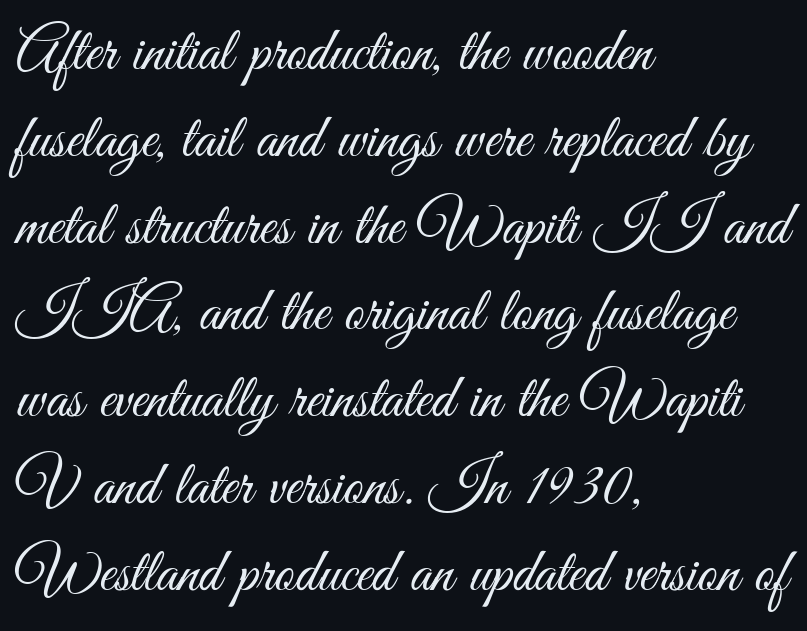
Glance below the letters and you will spot only blank space. The letterforms sit at book weight or below. The letters advance in unequal steps, a hallmark of proportional type. Tracking here is standard; glyphs follow each other at the usual distance.
